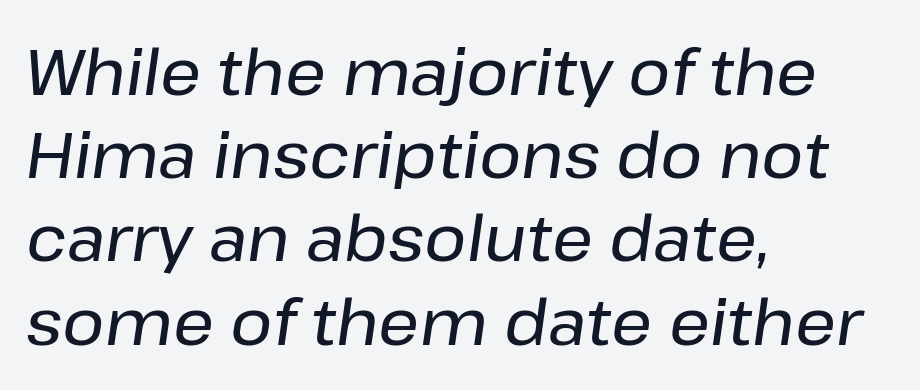
Q: Is the text italic (slanted)? A: Yes, it leans right by about 8 degrees.
Q: Is the text underlined? A: No.
Q: How is the paragraph aligned? A: Left-aligned.
Q: Is the spacing between letters normal or unusually wide? A: Normal.
Q: Is the spacing between lines tight, normal or loose? A: Normal.
Q: Width (condensed, normal, or wide)? A: Normal.
Q: Stroke contrast? A: Low.
Q: x-height? A: Medium.
Q: Monospaced? A: No.
